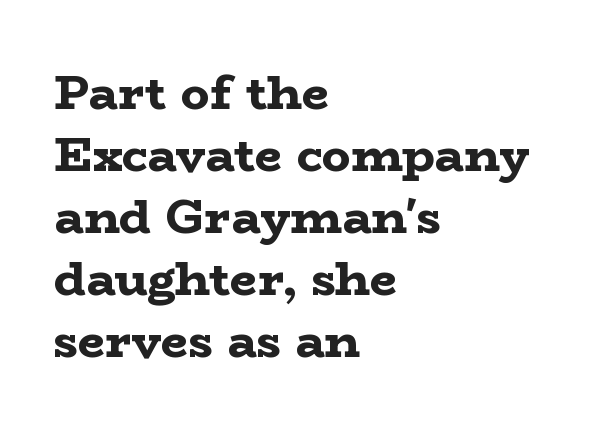
Q: Is the text bold? A: Yes.
Q: Is the text italic (slanted)? A: No, it is upright.
Q: Is the typeface a serif or a sans-serif typeface? A: Serif.
Q: Is the text underlined? A: No.
Q: How is the paragraph aligned? A: Left-aligned.
Q: Is the spacing between letters normal or unusually wide? A: Normal.
Q: Is the spacing between lines tight, normal or loose? A: Normal.
Q: Width (condensed, normal, or wide)? A: Wide.
Q: Stroke contrast? A: Low.
Q: x-height? A: Medium.
Q: Monospaced? A: No.
